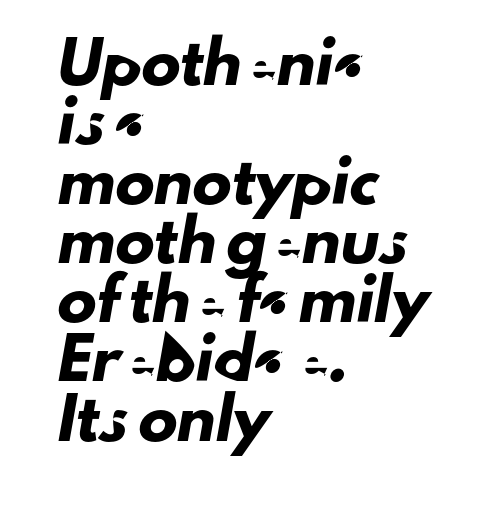
The text block is weighted toward the left margin, trailing off unevenly rightward. This is sans-serif lettering, the kind often seen on screens and signage. Inter-character spacing is left at the font's built-in metrics. Here the designer chose a conventional face with non-uniform glyph widths. Regarding leading, the lines here are spaced in the standard way. Underline: absent.
